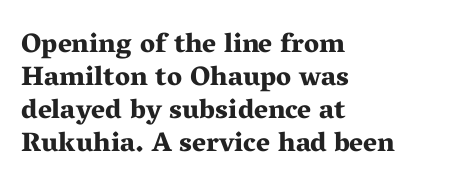
The image shows 27 px bold type, upright; set left-aligned, line spacing 1.22x, normal letter spacing, not underlined.
